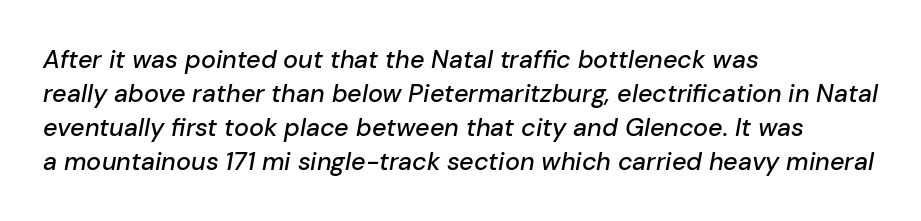
The image shows 25 px text type, italic (leaning right); set left-aligned, normal line spacing (1.36x), normal letter spacing, not underlined.
